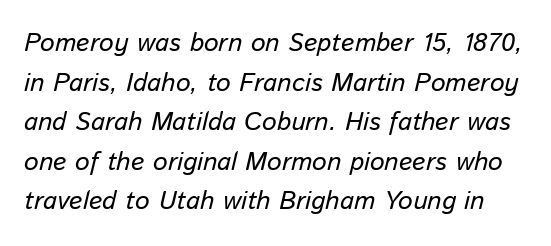
The image shows 26 px text type, italic (leaning right); set normal line spacing (1.52x), normal letter spacing, not underlined.
